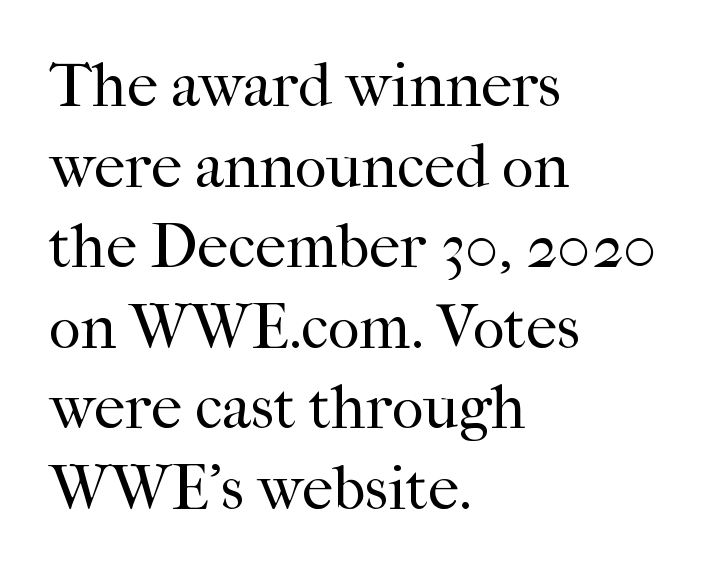
The image shows 62 px regular-weight serif type, upright; set left-aligned, normal line spacing (1.3x), normal letter spacing, not underlined; high stroke contrast and a medium x-height.
